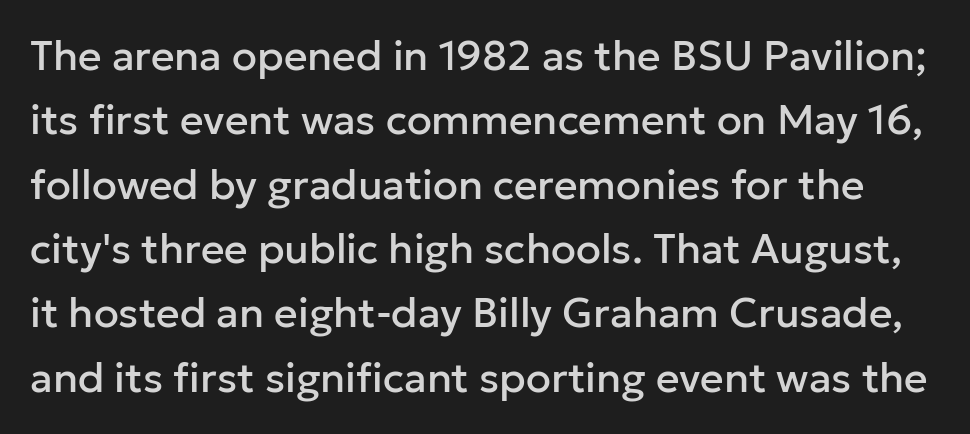
{"serif": "no", "italic": "no", "width": "normal", "stroke_contrast": "low", "x_height": "medium", "monospaced": "no", "underline": "no", "line_spacing": "normal", "line_spacing_ratio": 1.57, "letter_spacing": "normal", "letter_spacing_em": 0.0, "glyph_px": 41}
